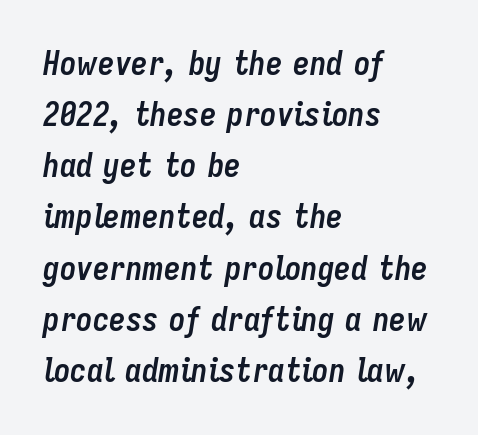
A classic flush-left, rag-right setting is used for this passage. Looking at the ascenders, they clearly lean. A full-strength bold gives these letters their thick strokes. In terms of leading, this rendering sits right in the middle.
